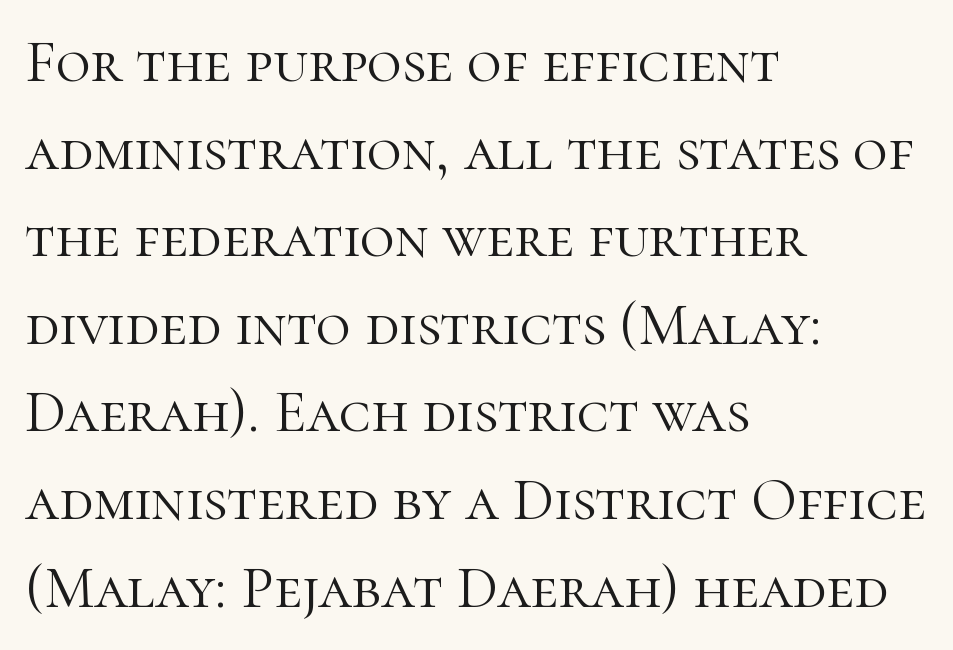
Q: Is the text bold? A: No.
Q: Is the text italic (slanted)? A: No, it is upright.
Q: Is the typeface a serif or a sans-serif typeface? A: Serif.
Q: Is the text underlined? A: No.
Q: How is the paragraph aligned? A: Left-aligned.
Q: Is the spacing between letters normal or unusually wide? A: Normal.
Q: Is the spacing between lines tight, normal or loose? A: Normal.
Q: Width (condensed, normal, or wide)? A: Normal.
Q: Stroke contrast? A: High.
Q: x-height? A: Medium.
Q: Monospaced? A: No.
